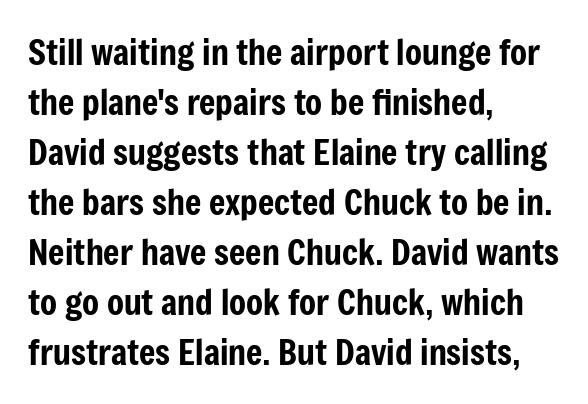
Look at the tracking — it's just the regular setting, nothing added. Each line starts at the same left margin while the right side varies. Plain, unruled lines of type. This sample has the flowing, uneven cadence of proportional lettering. To sum up the face: it is a sans, with no serifs.
